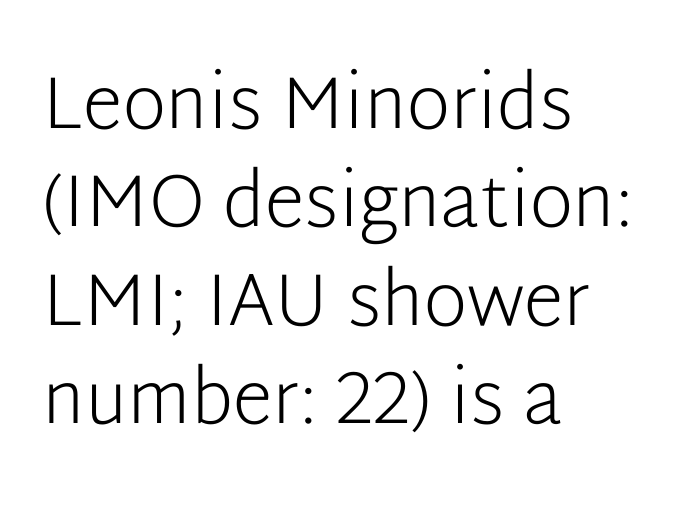
There is no visible air inserted between adjacent glyphs. Alignment: flush left. Style check: upright. No feet cap the strokes, marking this as sans-serif type. Quick note: underline off.
